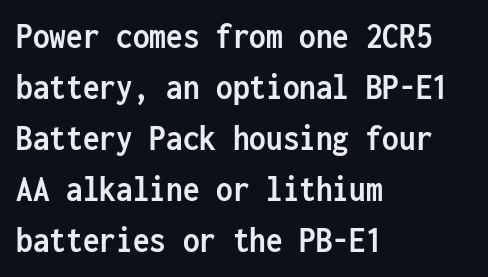
{"serif": "no", "italic": "no", "bold": "yes", "weight": "semibold", "width": "condensed", "stroke_contrast": "low", "x_height": "medium", "monospaced": "yes", "underline": "no", "align": "left", "line_spacing": "normal", "line_spacing_ratio": 1.38, "letter_spacing": "normal", "letter_spacing_em": 0.0, "glyph_px": 37}
